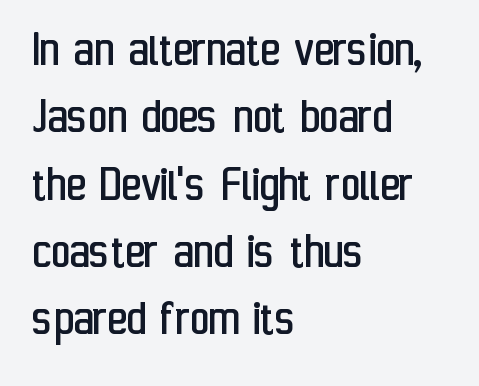
Q: Is the text bold? A: No.
Q: Is the text italic (slanted)? A: No, it is upright.
Q: Is the typeface a serif or a sans-serif typeface? A: Sans-serif.
Q: Is the text underlined? A: No.
Q: How is the paragraph aligned? A: Left-aligned.
Q: Is the spacing between letters normal or unusually wide? A: Normal.
Q: Is the spacing between lines tight, normal or loose? A: Normal.
Q: Width (condensed, normal, or wide)? A: Condensed.
Q: Stroke contrast? A: Low.
Q: x-height? A: Medium.
Q: Monospaced? A: No.
